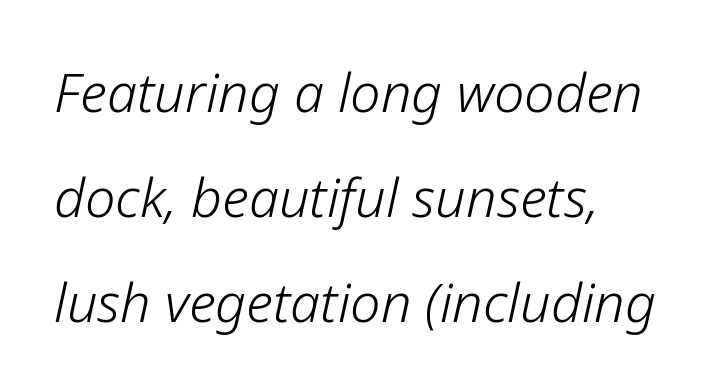
This sample is left-justified, so line endings fall wherever the words run out. Leading: increased. Descenders hang freely into open space. It's the slanting kind of type. Between one letter and the next there's only the usual sliver of space.
